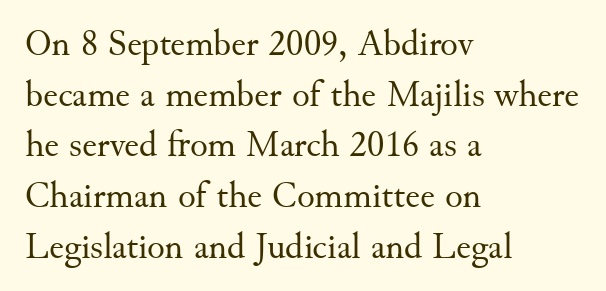
The image shows 37 px regular-weight serif type, upright; set left-aligned, normal line spacing (1.37x), normal letter spacing, not underlined; medium stroke contrast and a small x-height.
